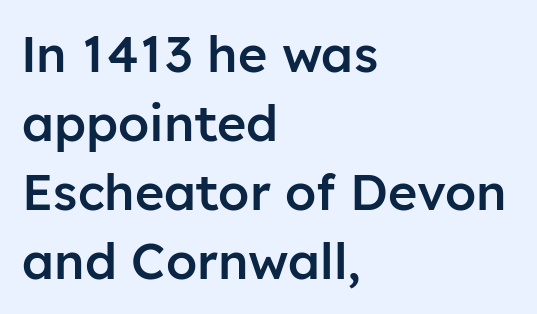
Q: Is the text bold? A: Semi-bold.
Q: Is the text italic (slanted)? A: No, it is upright.
Q: Is the typeface a serif or a sans-serif typeface? A: Sans-serif.
Q: Is the text underlined? A: No.
Q: How is the paragraph aligned? A: Left-aligned.
Q: Is the spacing between letters normal or unusually wide? A: Normal.
Q: Is the spacing between lines tight, normal or loose? A: Normal.
Q: Width (condensed, normal, or wide)? A: Normal.
Q: Stroke contrast? A: Low.
Q: x-height? A: Medium.
Q: Monospaced? A: No.
